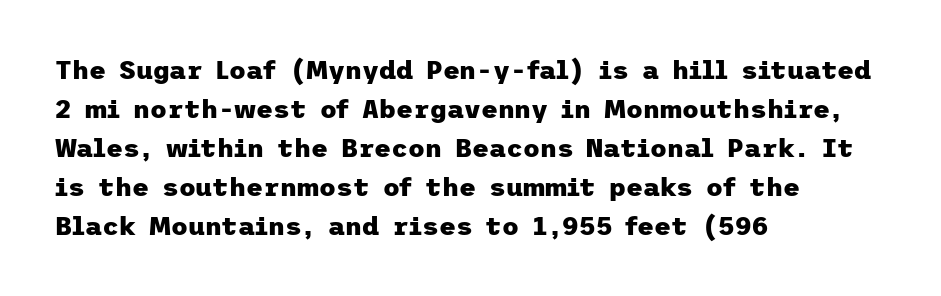
{"italic": "no", "bold": "yes", "underline": "no", "align": "left", "line_spacing": "normal", "line_spacing_ratio": 1.5, "letter_spacing": "normal", "letter_spacing_em": 0.0, "glyph_px": 26}
